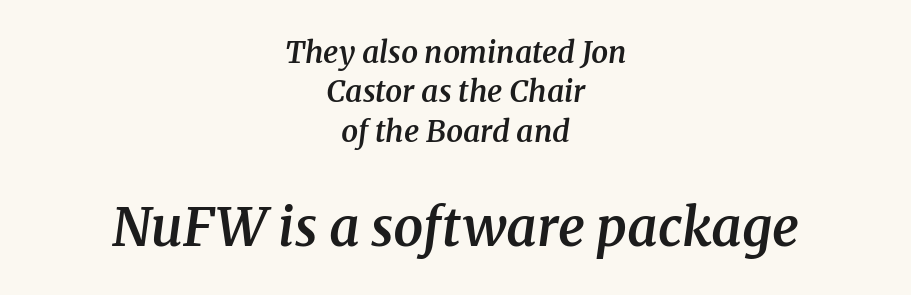
Q: Is the text bold? A: Semi-bold.
Q: Is the text italic (slanted)? A: Yes, it leans right by about 8 degrees.
Q: Is the typeface a serif or a sans-serif typeface? A: Serif.
Q: Is the text underlined? A: No.
Q: How is the paragraph aligned? A: Centered.
Q: Is the spacing between letters normal or unusually wide? A: Normal.
Q: Is the spacing between lines tight, normal or loose? A: Normal.
Q: Which block of text is set in a larger size, the first (top) or the second (bottom)? A: The second (bottom) one.
Q: Width (condensed, normal, or wide)? A: Normal.
Q: Stroke contrast? A: Medium.
Q: x-height? A: Medium.
Q: Monospaced? A: No.
